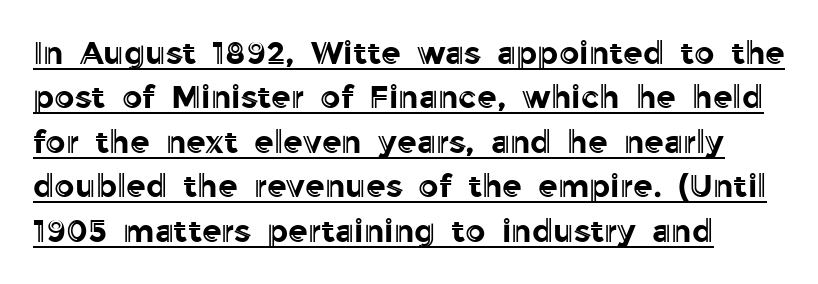
The image shows 32 px text type, upright; set normal line spacing (1.39x), normal letter spacing, underlined; a medium x-height.
